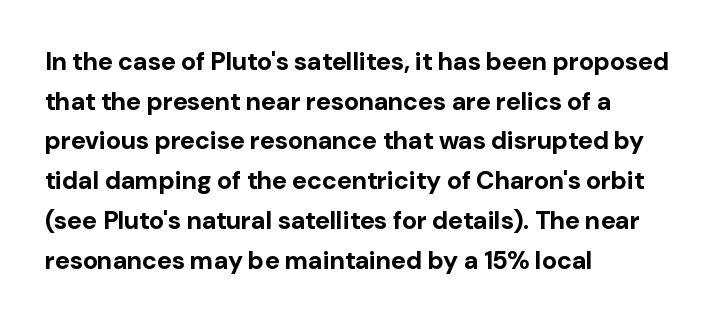
Q: Is the text bold? A: Yes.
Q: Is the text italic (slanted)? A: No, it is upright.
Q: Is the text underlined? A: No.
Q: How is the paragraph aligned? A: Left-aligned.
Q: Is the spacing between letters normal or unusually wide? A: Normal.
Q: Is the spacing between lines tight, normal or loose? A: Normal.
